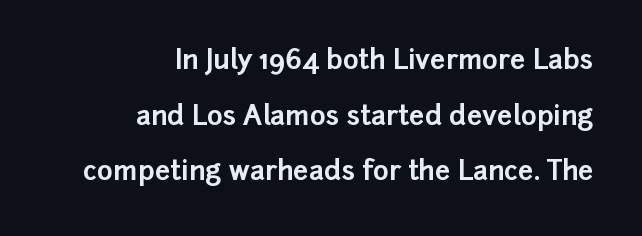
{"italic": "no", "bold": "yes", "underline": "no", "align": "right", "line_spacing": "loose", "line_spacing_ratio": 2.06, "letter_spacing": "normal", "letter_spacing_em": 0.0, "glyph_px": 27}
